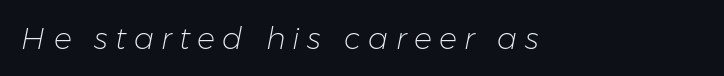
The passage shown is not underscored anywhere. The glyphs look as if they've been sheared to an angle. Character widths vary here, with narrow letters taking less room than wide ones. The letters look calm and open, with moderate or lighter stems.
